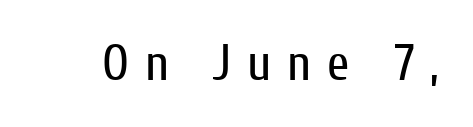
The image shows 51 px regular-weight, condensed sans-serif type, upright; set unusually wide letter spacing (+0.31 em), not underlined; low stroke contrast and a medium x-height.
